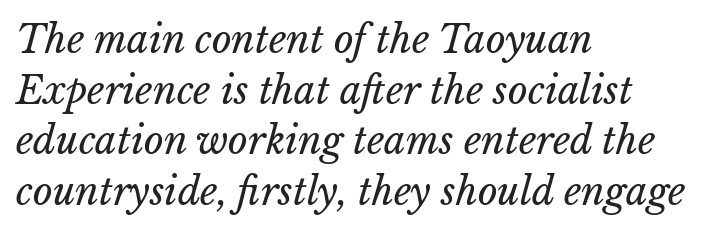
The image shows 38 px regular-weight type; set left-aligned, normal line spacing (1.33x), normal letter spacing, not underlined; low stroke contrast and a medium x-height.
